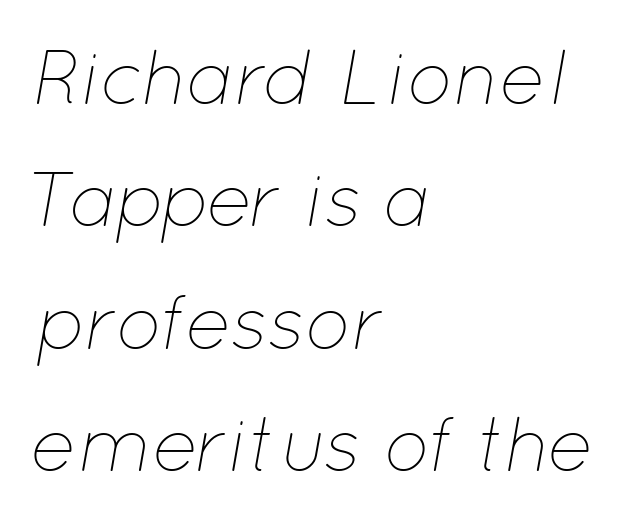
Descenders are the only things crossing below the line. This sample keeps an unexceptional amount of space between lines. This sample uses plain, unmodified letter spacing. Emphasis-style slanted type is in use. Stems and bowls with no extra thickness — not bold. Line starts are locked; line ends wander.
